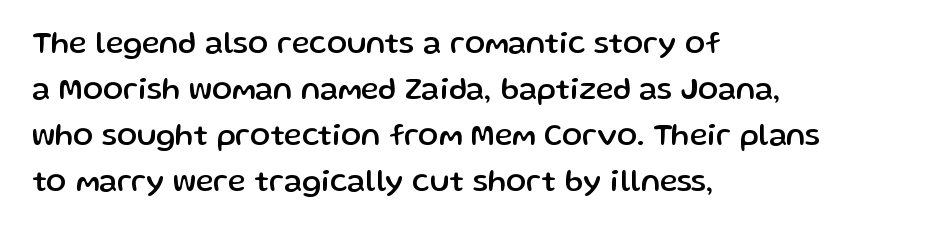
{"serif": "no", "italic": "no", "width": "normal", "stroke_contrast": "low", "x_height": "medium", "monospaced": "no", "underline": "no", "align": "left", "line_spacing": "normal", "line_spacing_ratio": 1.53, "letter_spacing": "normal", "letter_spacing_em": 0.0, "glyph_px": 30}
